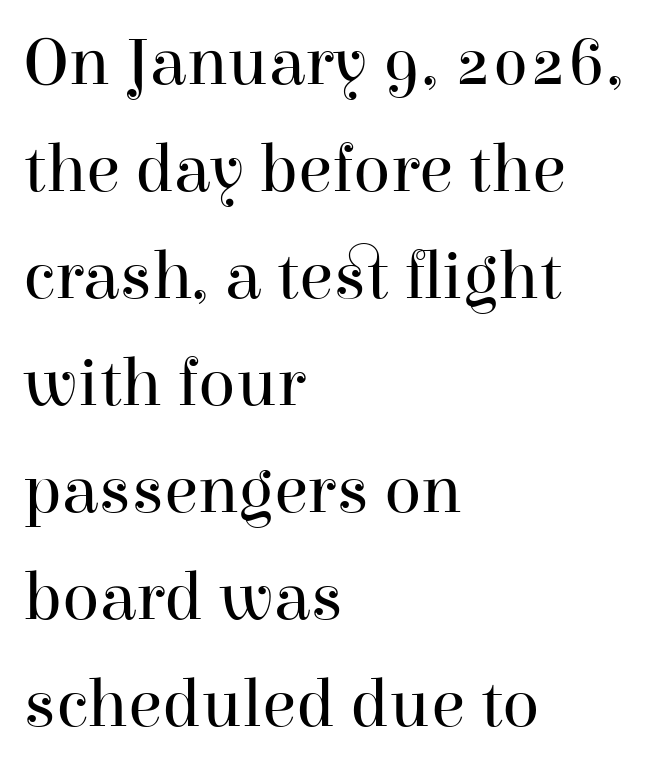
Q: Is the text bold? A: No.
Q: Is the text italic (slanted)? A: No, it is upright.
Q: Is the typeface a serif or a sans-serif typeface? A: Serif.
Q: Is the text underlined? A: No.
Q: How is the paragraph aligned? A: Left-aligned.
Q: Is the spacing between letters normal or unusually wide? A: Normal.
Q: Is the spacing between lines tight, normal or loose? A: Normal.
Q: Width (condensed, normal, or wide)? A: Normal.
Q: Stroke contrast? A: High.
Q: x-height? A: Medium.
Q: Monospaced? A: No.
